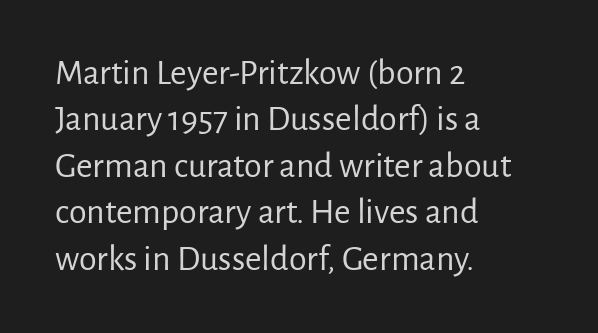
The letters advance in unequal steps, a hallmark of proportional type. A roman cut, with each character standing at attention. Nope, no serifs anywhere on these letters. Tracking here is standard; glyphs follow each other at the usual distance. The rendering uses a moderate line-height, typical for paragraphs. Stroke thickness stays within the range of a standard reading face or lighter.
